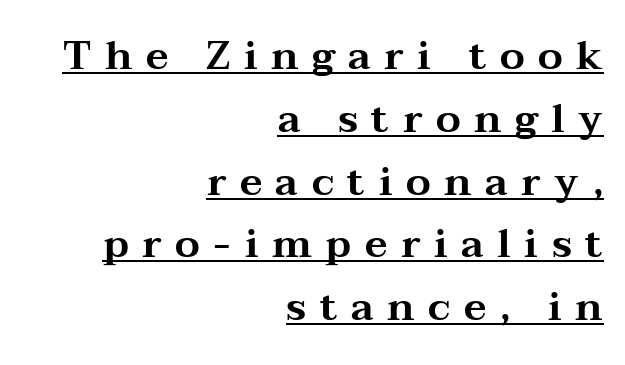
Q: Is the text italic (slanted)? A: No, it is upright.
Q: Is the typeface a serif or a sans-serif typeface? A: Serif.
Q: Is the text underlined? A: Yes.
Q: How is the paragraph aligned? A: Right-aligned.
Q: Is the spacing between letters normal or unusually wide? A: Unusually wide.
Q: Is the spacing between lines tight, normal or loose? A: Normal.
Q: Width (condensed, normal, or wide)? A: Wide.
Q: Stroke contrast? A: Medium.
Q: x-height? A: Medium.
Q: Monospaced? A: No.
